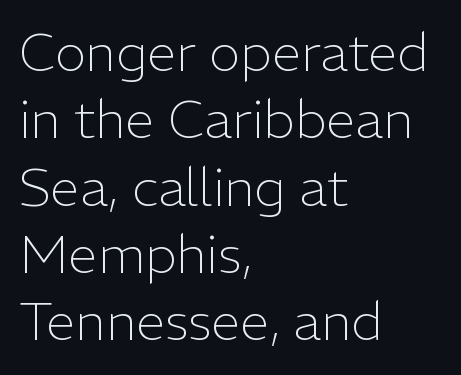
In terms of letterform style, serifs are entirely absent. Bare-footed words on every line. Here the designer chose a conventional face with non-uniform glyph widths. The typesetter chose a ragged-right arrangement here. Summary of vertical rhythm: regular, with standard interline spacing. Posture: straight, roman, zero tilt.
